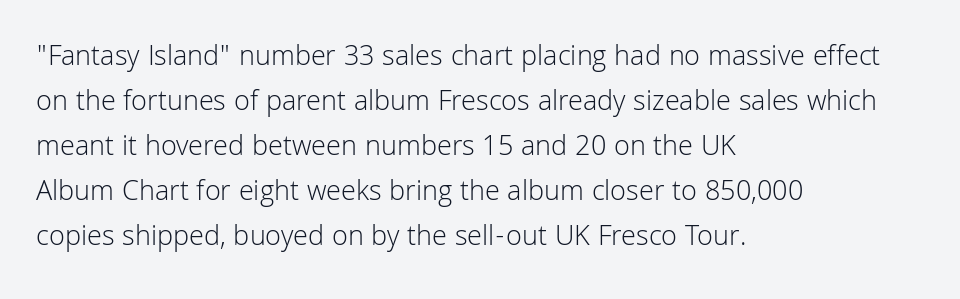
Q: Is the text bold? A: No.
Q: Is the text italic (slanted)? A: No, it is upright.
Q: Is the typeface a serif or a sans-serif typeface? A: Sans-serif.
Q: Is the text underlined? A: No.
Q: How is the paragraph aligned? A: Left-aligned.
Q: Is the spacing between letters normal or unusually wide? A: Normal.
Q: Is the spacing between lines tight, normal or loose? A: Normal.
Q: Width (condensed, normal, or wide)? A: Normal.
Q: Stroke contrast? A: Low.
Q: x-height? A: Medium.
Q: Monospaced? A: No.
